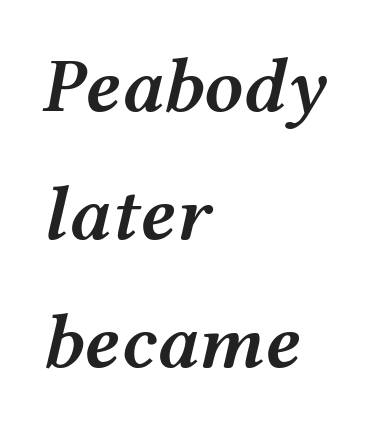
Students, observe: this is what conventionally led text looks like. The font's italic variant was chosen for this text. One-word summary of the alignment: left. Letters rest on an invisible, unmarked baseline.
